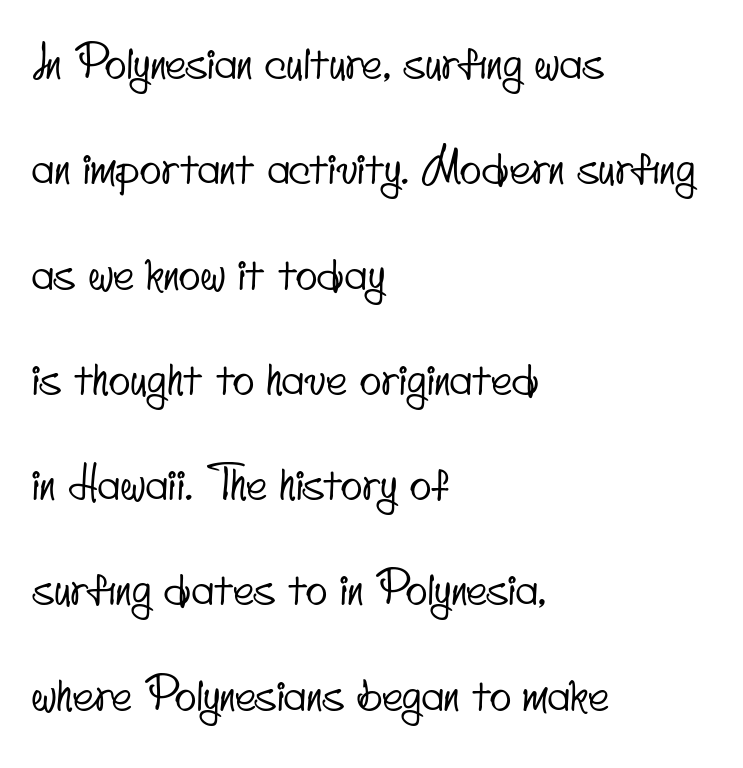
{"serif": "no", "width": "condensed", "stroke_contrast": "low", "x_height": "small", "monospaced": "no", "underline": "no", "align": "left", "line_spacing": "loose", "line_spacing_ratio": 2.34, "letter_spacing": "normal", "letter_spacing_em": 0.0, "glyph_px": 45}
